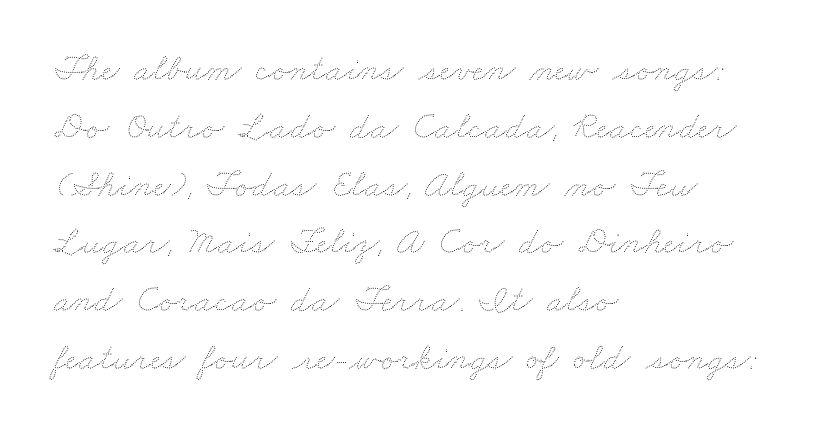
Lines of text with bare space underneath. Unbolded letterforms with no extra heft. Between one letter and the next there's only the usual sliver of space. These lines are set flush left with a ragged right edge.
